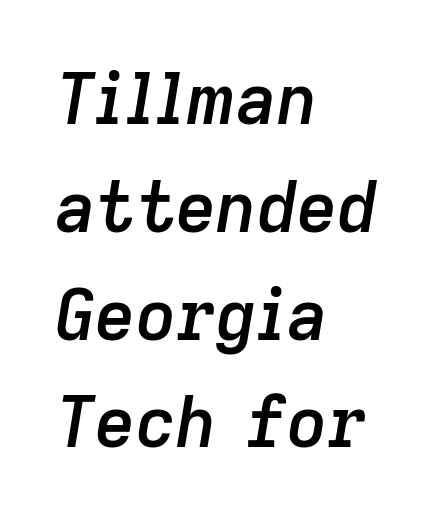
The image shows 70 px semibold type, italic (leaning right); set left-aligned, normal line spacing (1.54x), normal letter spacing, not underlined; low stroke contrast and a medium x-height.
